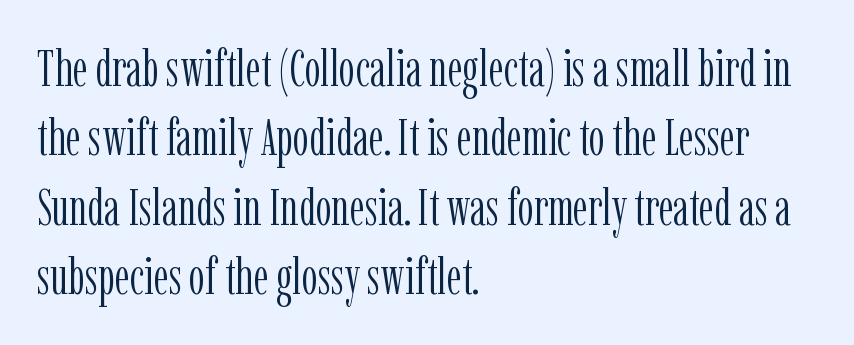
Q: Is the text bold? A: No.
Q: Is the text italic (slanted)? A: No, it is upright.
Q: Is the typeface a serif or a sans-serif typeface? A: Serif.
Q: Is the text underlined? A: No.
Q: How is the paragraph aligned? A: Left-aligned.
Q: Is the spacing between letters normal or unusually wide? A: Normal.
Q: Is the spacing between lines tight, normal or loose? A: Normal.
Q: Width (condensed, normal, or wide)? A: Condensed.
Q: Stroke contrast? A: Low.
Q: x-height? A: Medium.
Q: Monospaced? A: No.
